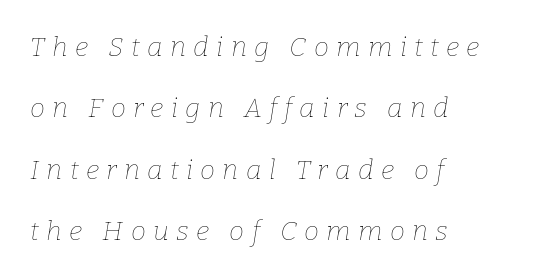
The image shows 27 px text type, italic (leaning right); set left-aligned, loose line spacing (2.27x), unusually wide letter spacing (+0.27 em), not underlined.
